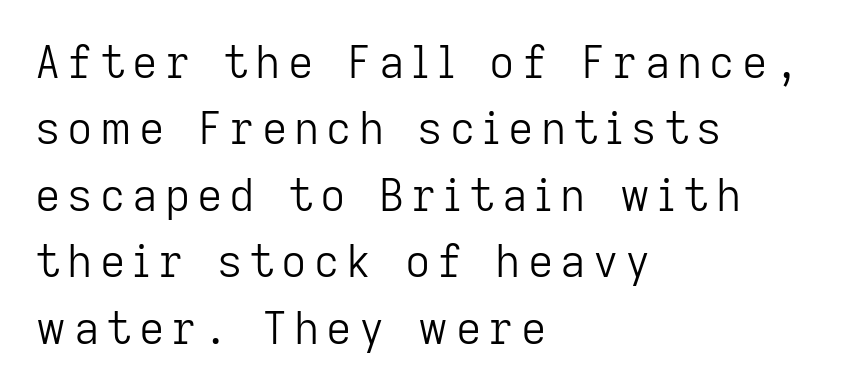
Character widths vary here, with narrow letters taking less room than wide ones. Quick note: interline space is typical. Typeset ragged right — the left edge is the straight one. Glance below the letters and you will spot only blank space.
